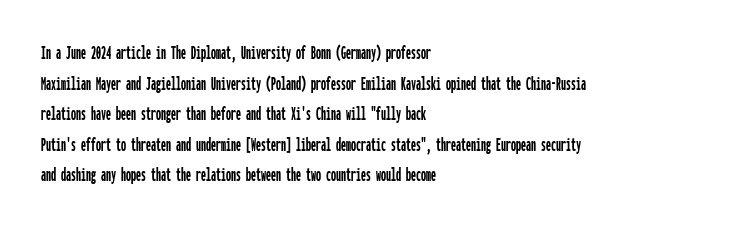
Q: Is the text italic (slanted)? A: No, it is upright.
Q: Is the text underlined? A: No.
Q: How is the paragraph aligned? A: Left-aligned.
Q: Is the spacing between letters normal or unusually wide? A: Normal.
Q: Is the spacing between lines tight, normal or loose? A: Normal.
